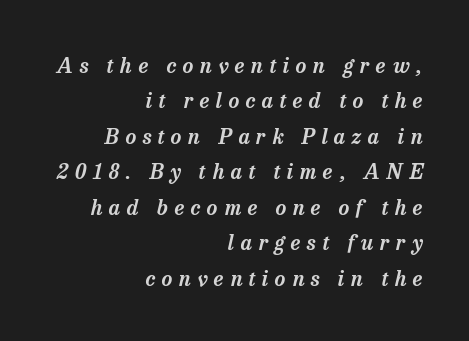
Q: Is the text italic (slanted)? A: Yes, it leans right by about 13 degrees.
Q: Is the text underlined? A: No.
Q: How is the paragraph aligned? A: Right-aligned.
Q: Is the spacing between letters normal or unusually wide? A: Unusually wide.
Q: Is the spacing between lines tight, normal or loose? A: Normal.
